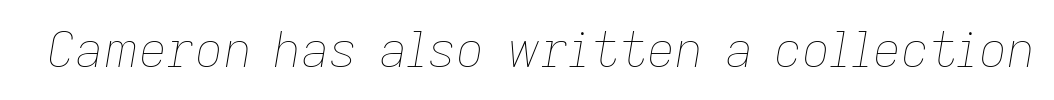
Q: Is the text bold? A: No.
Q: Is the text italic (slanted)? A: Yes, it leans right by about 9 degrees.
Q: Is the text underlined? A: No.
Q: Is the spacing between letters normal or unusually wide? A: Normal.
Q: Width (condensed, normal, or wide)? A: Normal.
Q: Stroke contrast? A: Low.
Q: x-height? A: Medium.
Q: Monospaced? A: No.
